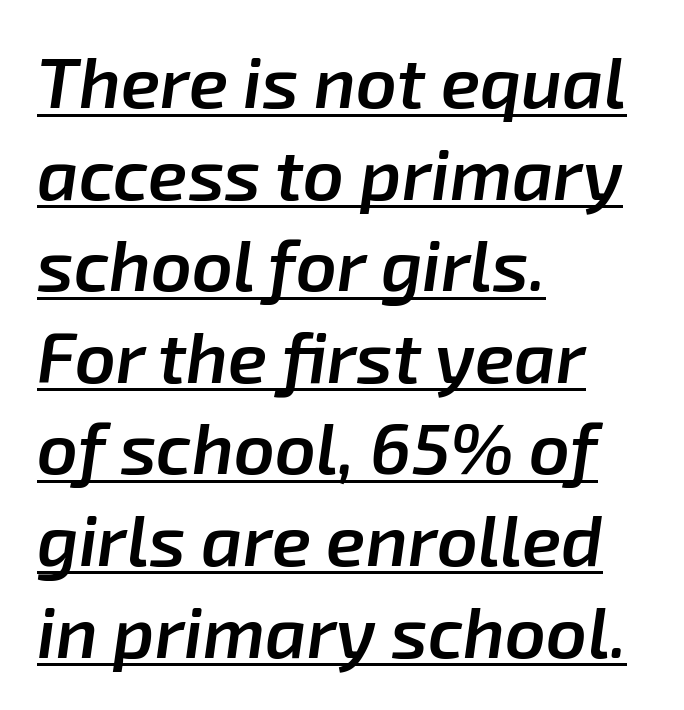
The image shows 71 px semibold type, italic (leaning right); set left-aligned, normal line spacing (1.29x), normal letter spacing, underlined; low stroke contrast and a medium x-height.
